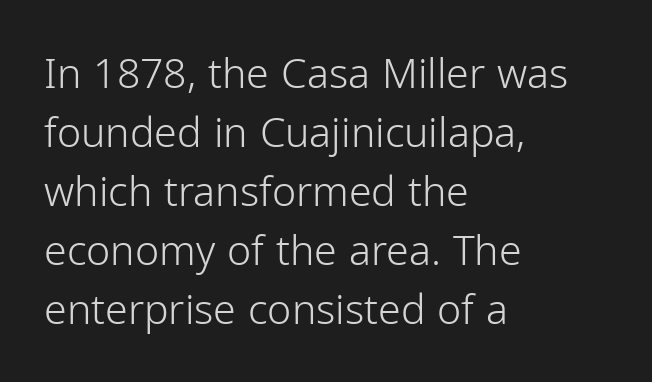
{"serif": "no", "italic": "no", "bold": "no", "weight": "light", "width": "normal", "stroke_contrast": "low", "x_height": "medium", "monospaced": "no", "underline": "no", "align": "left", "line_spacing": "normal", "line_spacing_ratio": 1.44, "letter_spacing": "normal", "letter_spacing_em": 0.0, "glyph_px": 41}
